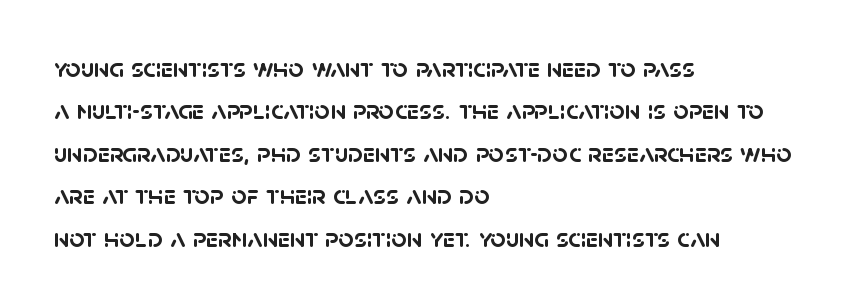
The letterforms sit shoulder to shoulder at normal distance. Typeset ragged right — the left edge is the straight one. The words here are not underlined. Regular leading. The characters look thick and weighty, a clear bold.
